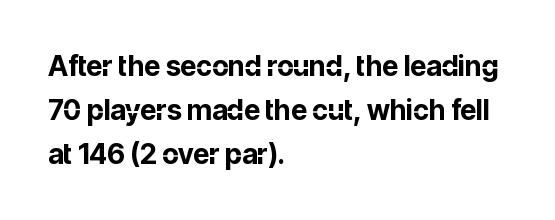
The font is running at its bold setting. Posture: upright roman. The vertical gap from one line to the next is medium. Observe the absence of serifs on each vertical stroke in this sample. These lines are rendered in a variable-pitch font.
